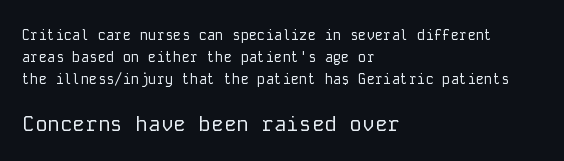
Q: Is the text bold? A: No.
Q: Is the text italic (slanted)? A: No, it is upright.
Q: Is the text underlined? A: No.
Q: How is the paragraph aligned? A: Left-aligned.
Q: Is the spacing between letters normal or unusually wide? A: Normal.
Q: Is the spacing between lines tight, normal or loose? A: Normal.
Q: Which block of text is set in a larger size, the first (top) or the second (bottom)? A: The second (bottom) one.
